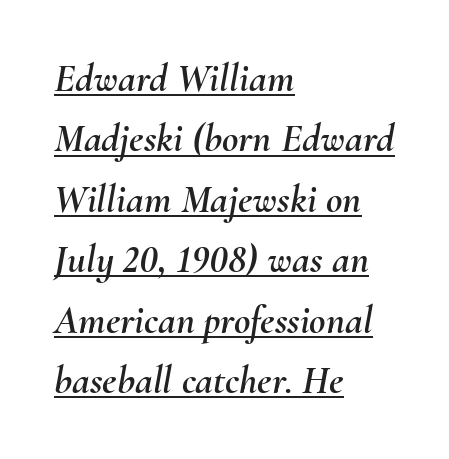
The image shows 40 px text type, italic (leaning right); set left-aligned, normal line spacing (1.51x), normal letter spacing, underlined; medium stroke contrast and a small x-height.
